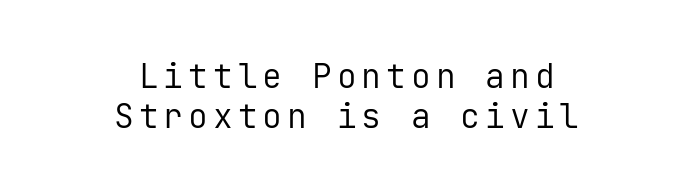
The letters carry no serifs — their stems end cleanly without finishing strokes. The compositor balanced each line on the midline. Each row of text sits above clean, open space. The type sits square on the baseline with zero lean. You could count columns in this text — the font is strictly monospaced. A quiet, ordinary-to-light weight characterises the typeface.
